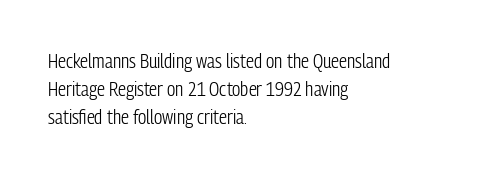
The image shows 20 px text type, upright; set left-aligned, normal line spacing (1.41x), normal letter spacing, not underlined.
